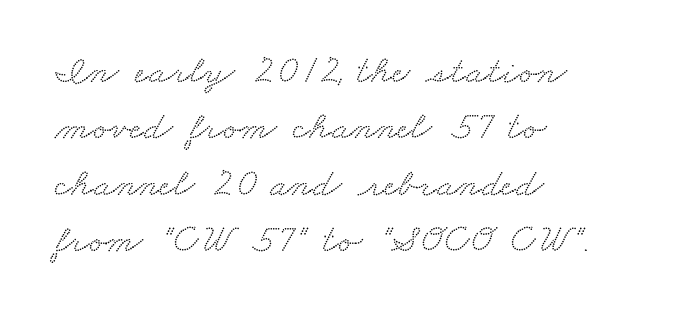
This sample keeps an unexceptional amount of space between lines. Tracking here is standard; glyphs follow each other at the usual distance. A classic flush-left, rag-right setting is used for this passage. Spacing verdict: proportional, widths tailored to each character. Beneath every word, the page is bare.
